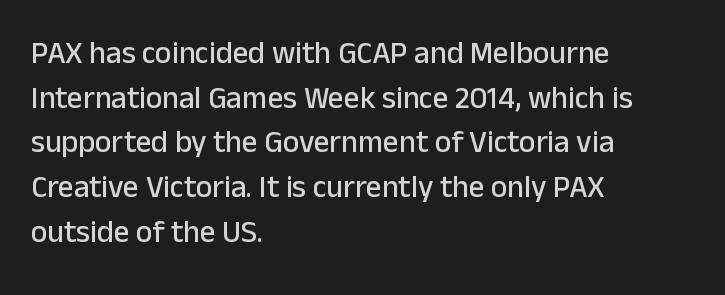
Q: Is the text italic (slanted)? A: No, it is upright.
Q: Is the typeface a serif or a sans-serif typeface? A: Sans-serif.
Q: Is the text underlined? A: No.
Q: How is the paragraph aligned? A: Left-aligned.
Q: Is the spacing between letters normal or unusually wide? A: Normal.
Q: Is the spacing between lines tight, normal or loose? A: Normal.
Q: Width (condensed, normal, or wide)? A: Normal.
Q: Stroke contrast? A: Low.
Q: x-height? A: Medium.
Q: Monospaced? A: No.
